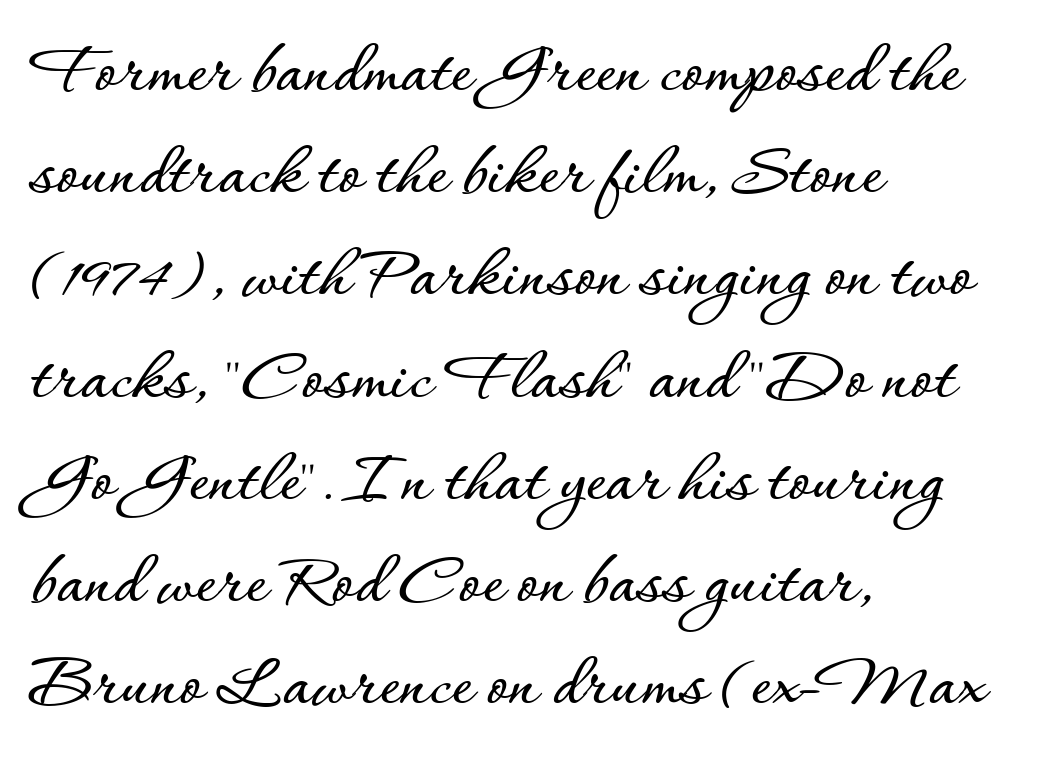
{"width": "normal", "stroke_contrast": "low", "x_height": "small", "monospaced": "no", "underline": "no", "align": "left", "line_spacing": "normal", "line_spacing_ratio": 1.31, "letter_spacing": "normal", "letter_spacing_em": 0.0, "glyph_px": 78}
